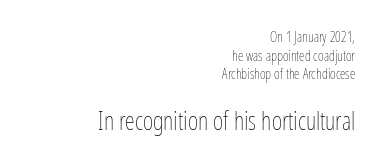
Q: Is the text bold? A: No.
Q: Is the text italic (slanted)? A: No, it is upright.
Q: Is the text underlined? A: No.
Q: How is the paragraph aligned? A: Right-aligned.
Q: Is the spacing between letters normal or unusually wide? A: Normal.
Q: Is the spacing between lines tight, normal or loose? A: Normal.
Q: Which block of text is set in a larger size, the first (top) or the second (bottom)? A: The second (bottom) one.
